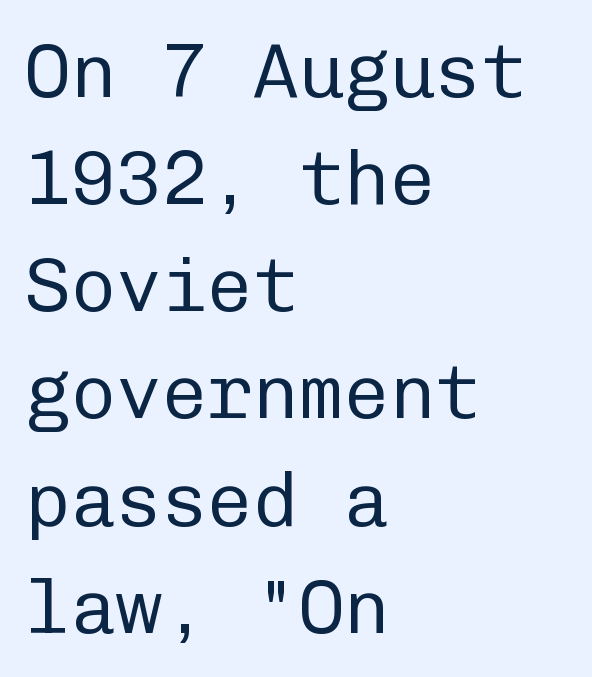
{"serif": "no", "italic": "no", "bold": "no", "weight": "regular", "width": "normal", "stroke_contrast": "low", "x_height": "medium", "monospaced": "yes", "underline": "no", "align": "left", "line_spacing": "normal", "line_spacing_ratio": 1.41, "letter_spacing": "normal", "letter_spacing_em": 0.0, "glyph_px": 76}
